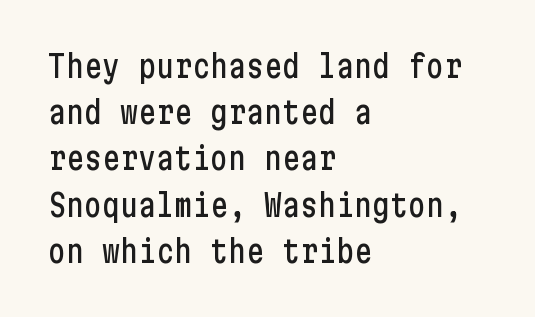
Q: Is the text italic (slanted)? A: No, it is upright.
Q: Is the typeface a serif or a sans-serif typeface? A: Sans-serif.
Q: Is the text underlined? A: No.
Q: How is the paragraph aligned? A: Left-aligned.
Q: Is the spacing between letters normal or unusually wide? A: Normal.
Q: Is the spacing between lines tight, normal or loose? A: Normal.
Q: Width (condensed, normal, or wide)? A: Condensed.
Q: Stroke contrast? A: Low.
Q: x-height? A: Medium.
